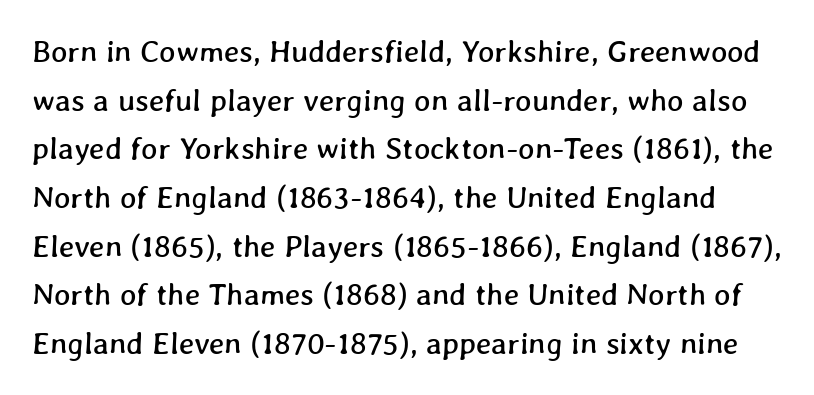
The letters sit at their default tracking, neither squeezed nor spread. Varying glyph widths throughout — classic text-font behaviour. Is there much room between lines? A standard amount, neither cramped nor airy. The baseline area is clear.
